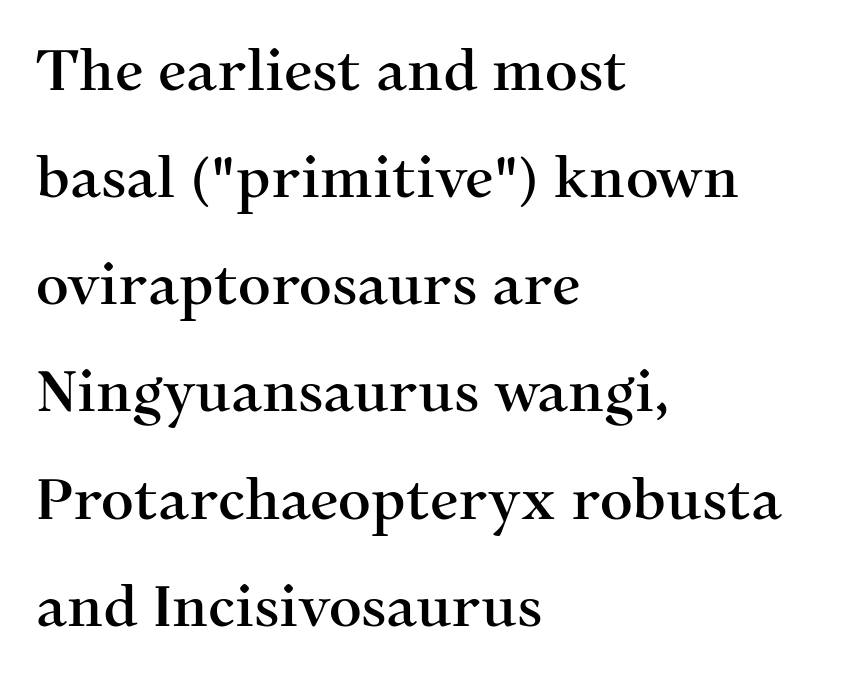
The image shows 57 px serif type, upright; set left-aligned, line spacing 1.88x, normal letter spacing, not underlined; medium stroke contrast and a medium x-height.
